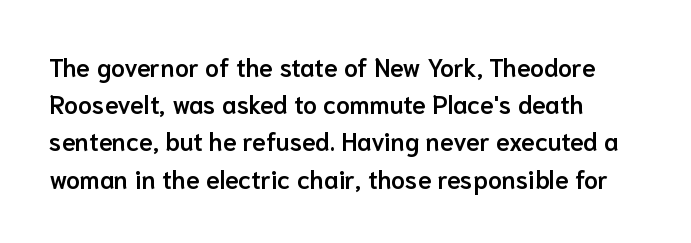
This is moderately heavy type, rendered in semibold. Only glyphs here, with clear space below each row. The passage shown stacks its lines at a standard gap. The lettering stays uniformly vertical, giving the passage a roman look.
